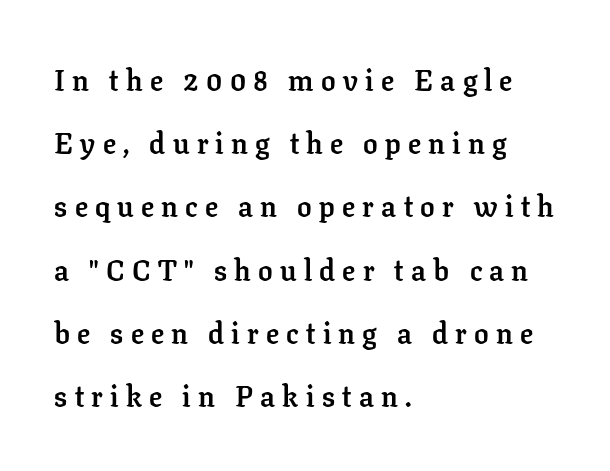
{"serif": "yes", "italic": "no", "bold": "yes", "weight": "semibold", "width": "normal", "stroke_contrast": "low", "x_height": "medium", "monospaced": "no", "underline": "no", "align": "left", "line_spacing": "loose", "line_spacing_ratio": 2.18, "letter_spacing": "wide", "letter_spacing_em": 0.25, "glyph_px": 29}
